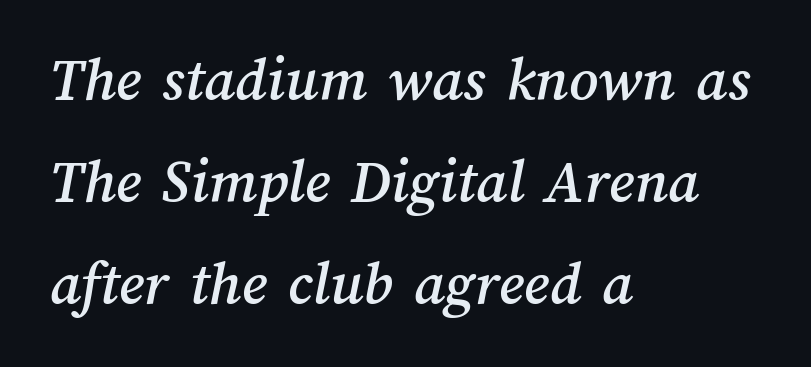
Q: Is the text underlined? A: No.
Q: How is the paragraph aligned? A: Left-aligned.
Q: Is the spacing between letters normal or unusually wide? A: Normal.
Q: Is the spacing between lines tight, normal or loose? A: Normal.
Q: Width (condensed, normal, or wide)? A: Normal.
Q: Stroke contrast? A: Medium.
Q: x-height? A: Medium.
Q: Monospaced? A: No.
